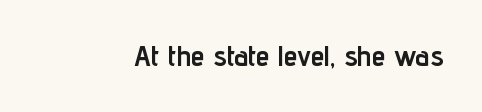
Q: Is the text bold? A: Yes.
Q: Is the text italic (slanted)? A: No, it is upright.
Q: Is the typeface a serif or a sans-serif typeface? A: Sans-serif.
Q: Is the text underlined? A: No.
Q: Is the spacing between letters normal or unusually wide? A: Normal.
Q: Width (condensed, normal, or wide)? A: Condensed.
Q: Stroke contrast? A: Low.
Q: x-height? A: Medium.
Q: Monospaced? A: No.
